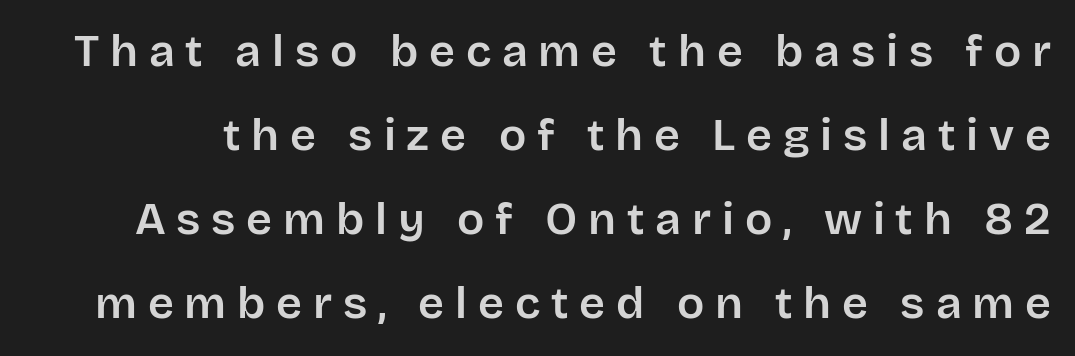
The image shows 45 px sans-serif type, upright; set line spacing 1.87x, unusually wide letter spacing (+0.24 em), not underlined; low stroke contrast and a large x-height.
